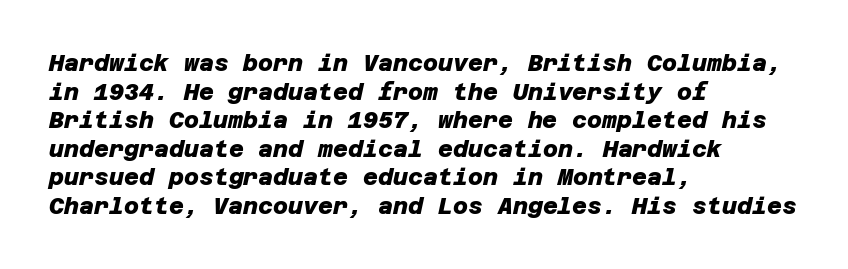
The image shows 23 px bold type; set left-aligned, line spacing 1.24x, normal letter spacing, not underlined.
